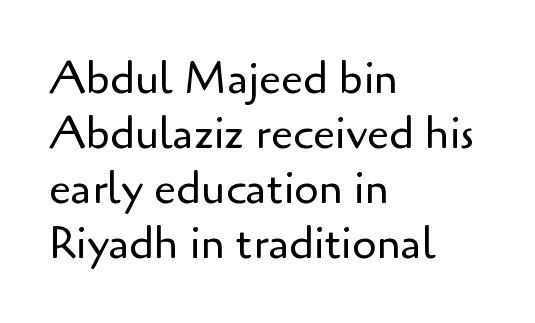
The image shows 44 px regular-weight sans-serif type, upright; set left-aligned, normal line spacing (1.25x), normal letter spacing, not underlined; low stroke contrast and a small x-height.
